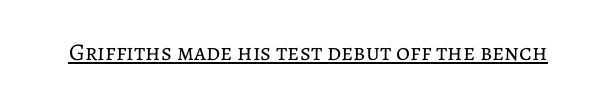
Underlined type. When letters stand straight like this, we call the style roman or upright. The line texture is even and compact thanks to regular tracking. The strokes carry an ordinary text weight at most.
